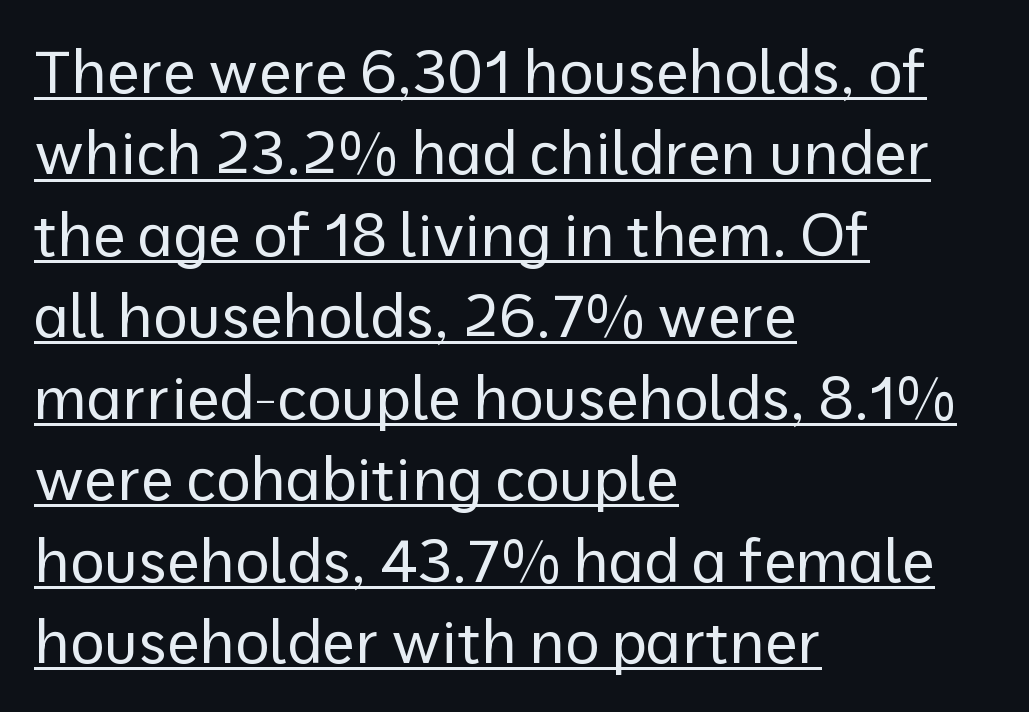
Q: Is the text bold? A: No.
Q: Is the text italic (slanted)? A: No, it is upright.
Q: Is the typeface a serif or a sans-serif typeface? A: Sans-serif.
Q: Is the text underlined? A: Yes.
Q: How is the paragraph aligned? A: Left-aligned.
Q: Is the spacing between letters normal or unusually wide? A: Normal.
Q: Is the spacing between lines tight, normal or loose? A: Normal.
Q: Width (condensed, normal, or wide)? A: Normal.
Q: Stroke contrast? A: Low.
Q: x-height? A: Medium.
Q: Monospaced? A: No.
